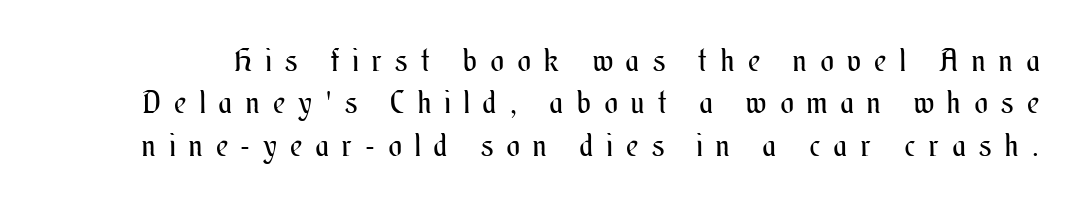
Q: Is the text bold? A: No.
Q: Is the text italic (slanted)? A: No, it is upright.
Q: Is the text underlined? A: No.
Q: Is the spacing between letters normal or unusually wide? A: Unusually wide.
Q: Is the spacing between lines tight, normal or loose? A: Normal.
Q: Width (condensed, normal, or wide)? A: Condensed.
Q: Stroke contrast? A: Medium.
Q: x-height? A: Small.
Q: Monospaced? A: No.
